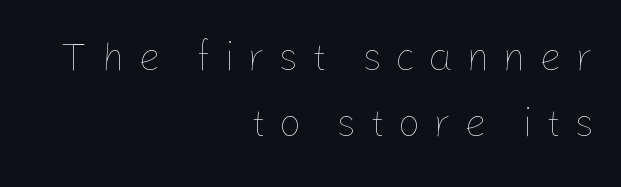
The image shows 39 px thin type, upright; set right-aligned, normal line spacing (1.69x), unusually wide letter spacing (+0.34 em), not underlined; low stroke contrast and a medium x-height.
